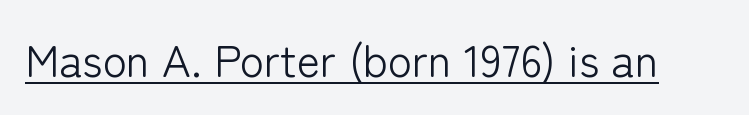
Rendered with straight, roman letterforms. The face used here is a sans, in the tradition of grotesques and geometrics. The typeface has the unassuming heft of standard copy or less. The face used here appears with an underline applied.
